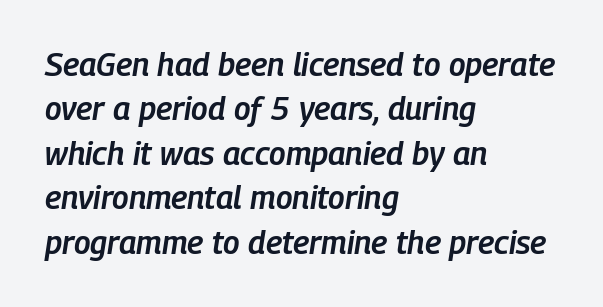
Q: Is the text bold? A: Semi-bold.
Q: Is the text italic (slanted)? A: Yes, it leans right by about 9 degrees.
Q: Is the text underlined? A: No.
Q: How is the paragraph aligned? A: Left-aligned.
Q: Is the spacing between letters normal or unusually wide? A: Normal.
Q: Is the spacing between lines tight, normal or loose? A: Normal.
Q: Width (condensed, normal, or wide)? A: Condensed.
Q: Stroke contrast? A: Low.
Q: x-height? A: Medium.
Q: Monospaced? A: No.
